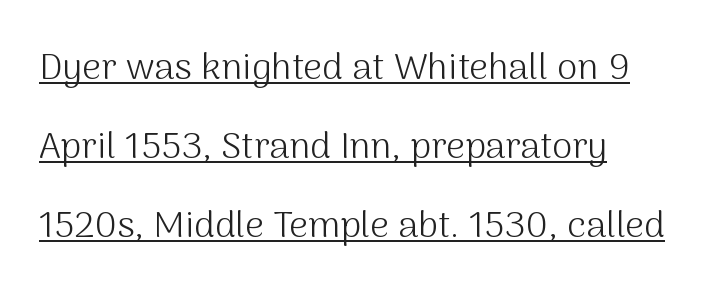
The image shows 37 px light sans-serif type, upright; set loose line spacing (2.13x), normal letter spacing, underlined; medium stroke contrast and a medium x-height.
